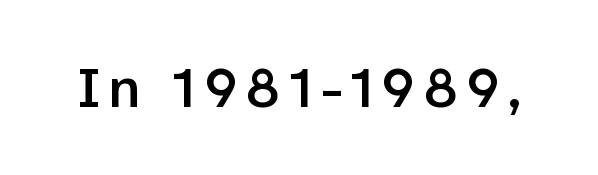
Q: Is the text bold? A: Semi-bold.
Q: Is the text italic (slanted)? A: No, it is upright.
Q: Is the typeface a serif or a sans-serif typeface? A: Sans-serif.
Q: Is the text underlined? A: No.
Q: Width (condensed, normal, or wide)? A: Normal.
Q: Stroke contrast? A: Low.
Q: x-height? A: Medium.
Q: Monospaced? A: No.
